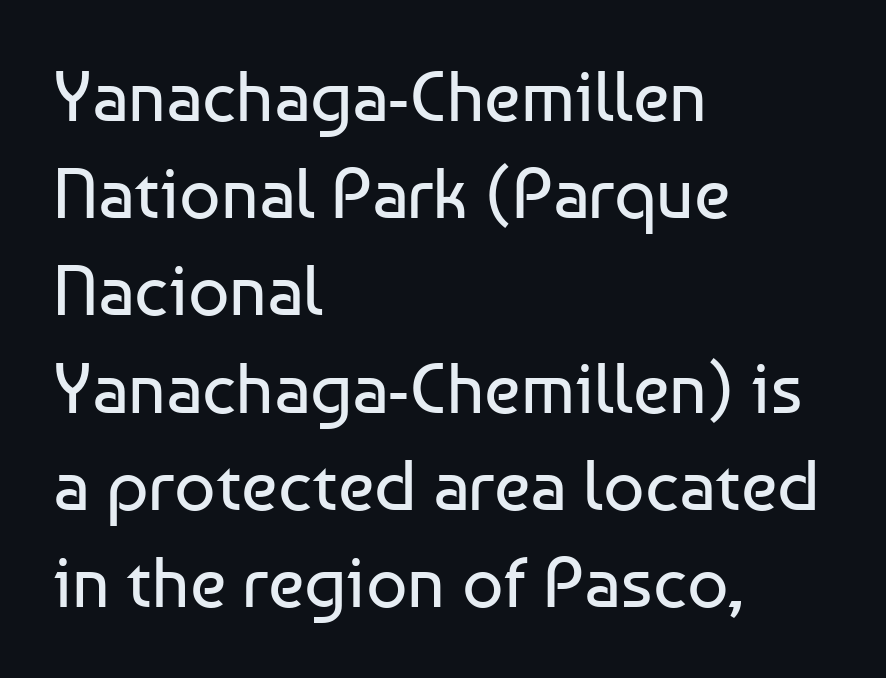
The image shows 72 px regular-weight sans-serif type, upright; set left-aligned, normal line spacing (1.35x), normal letter spacing, not underlined; low stroke contrast and a medium x-height.
